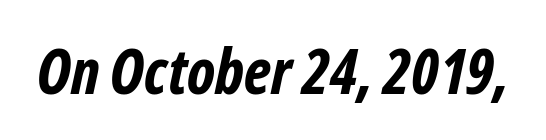
Do the characters align in a grid? No, the font is proportional. Underline: absent. Summary of weight: heavy, a full bold. Type style note: lacks serifs.
